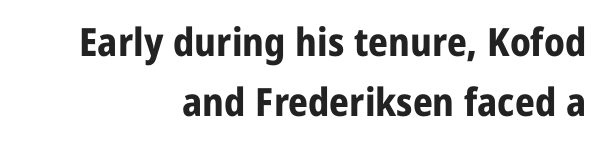
Q: Is the text bold? A: Yes.
Q: Is the text italic (slanted)? A: No, it is upright.
Q: Is the typeface a serif or a sans-serif typeface? A: Sans-serif.
Q: Is the text underlined? A: No.
Q: How is the paragraph aligned? A: Right-aligned.
Q: Is the spacing between letters normal or unusually wide? A: Normal.
Q: Is the spacing between lines tight, normal or loose? A: Normal.
Q: Width (condensed, normal, or wide)? A: Normal.
Q: Stroke contrast? A: Low.
Q: x-height? A: Medium.
Q: Monospaced? A: No.
